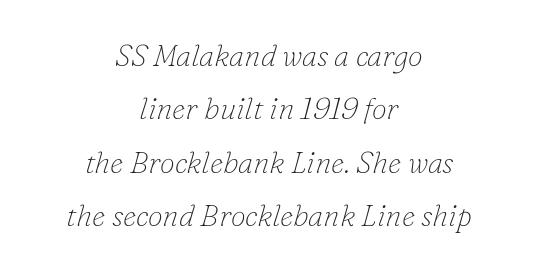
The image shows 30 px thin serif type, italic (leaning right); set centered, line spacing 1.78x, normal letter spacing, not underlined; low stroke contrast and a small x-height.
